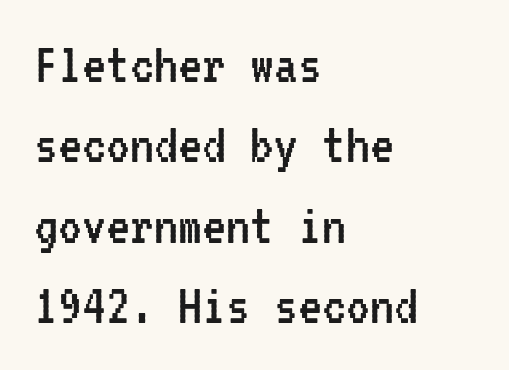
Q: Is the text bold? A: No.
Q: Is the text italic (slanted)? A: No, it is upright.
Q: Is the typeface a serif or a sans-serif typeface? A: Sans-serif.
Q: Is the text underlined? A: No.
Q: How is the paragraph aligned? A: Left-aligned.
Q: Is the spacing between letters normal or unusually wide? A: Normal.
Q: Is the spacing between lines tight, normal or loose? A: Normal.
Q: Width (condensed, normal, or wide)? A: Condensed.
Q: Stroke contrast? A: Low.
Q: x-height? A: Medium.
Q: Monospaced? A: Yes.
